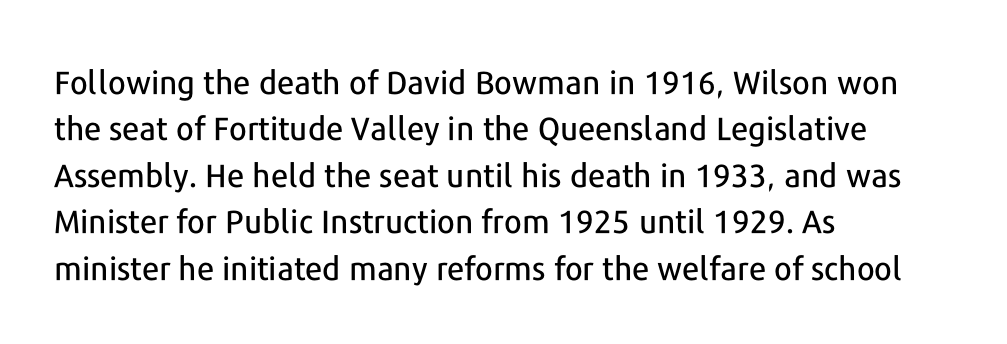
The image shows 32 px sans-serif type, upright; set left-aligned, normal line spacing (1.45x), normal letter spacing, not underlined; low stroke contrast and a medium x-height.
